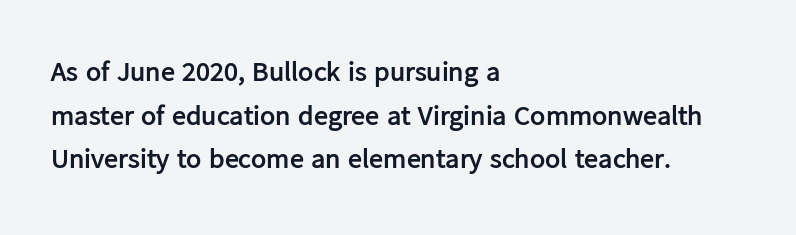
Q: Is the text bold? A: Yes.
Q: Is the text italic (slanted)? A: No, it is upright.
Q: Is the typeface a serif or a sans-serif typeface? A: Sans-serif.
Q: Is the text underlined? A: No.
Q: How is the paragraph aligned? A: Left-aligned.
Q: Is the spacing between letters normal or unusually wide? A: Normal.
Q: Is the spacing between lines tight, normal or loose? A: Normal.
Q: Width (condensed, normal, or wide)? A: Normal.
Q: Stroke contrast? A: Low.
Q: x-height? A: Medium.
Q: Monospaced? A: No.
